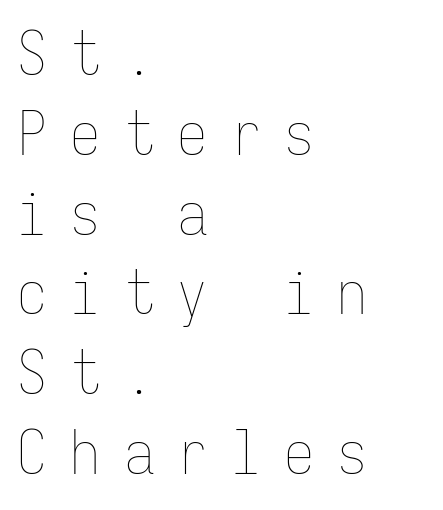
Leftover space on each line is placed entirely after the last word. Check the space under the baseline: it is left empty. Do the letters lean? They stand straight. Ink coverage per letter is moderate at most. Do the characters align in a grid? Yes, the font is monospaced. The tracking jumps out immediately: characters are airy and widely separated.
